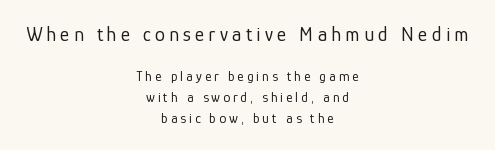
Q: Is the text bold? A: No.
Q: Is the text italic (slanted)? A: No, it is upright.
Q: Is the text underlined? A: No.
Q: How is the paragraph aligned? A: Centered.
Q: Is the spacing between letters normal or unusually wide? A: Unusually wide.
Q: Is the spacing between lines tight, normal or loose? A: Normal.
Q: Which block of text is set in a larger size, the first (top) or the second (bottom)? A: The first (top) one.
